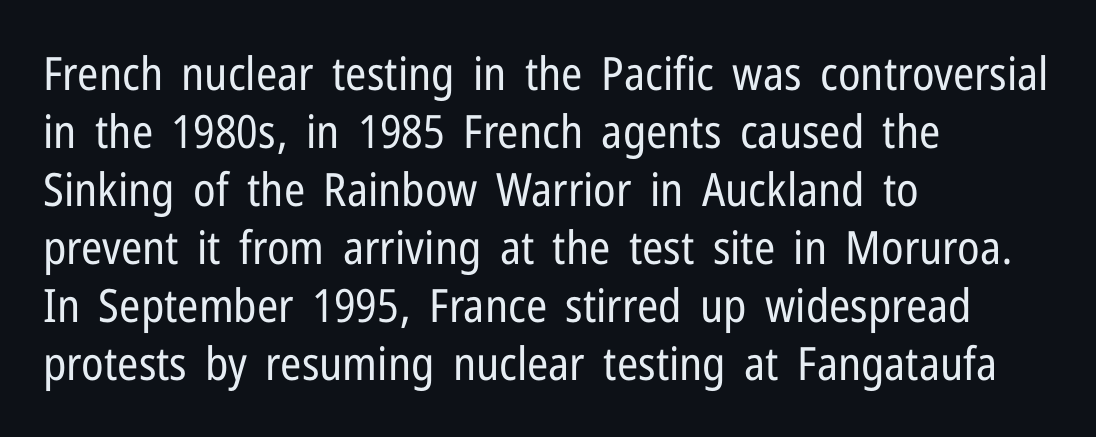
The image shows 46 px regular-weight, condensed sans-serif type, upright; set left-aligned, normal line spacing (1.26x), normal letter spacing, not underlined; low stroke contrast and a medium x-height.
